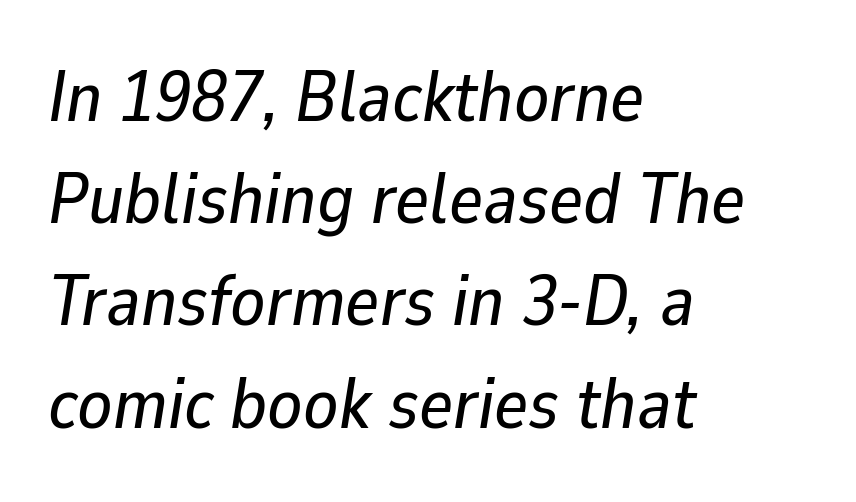
The image shows 72 px text type, italic (leaning right); set left-aligned, normal line spacing (1.42x), normal letter spacing, not underlined; low stroke contrast and a medium x-height.
